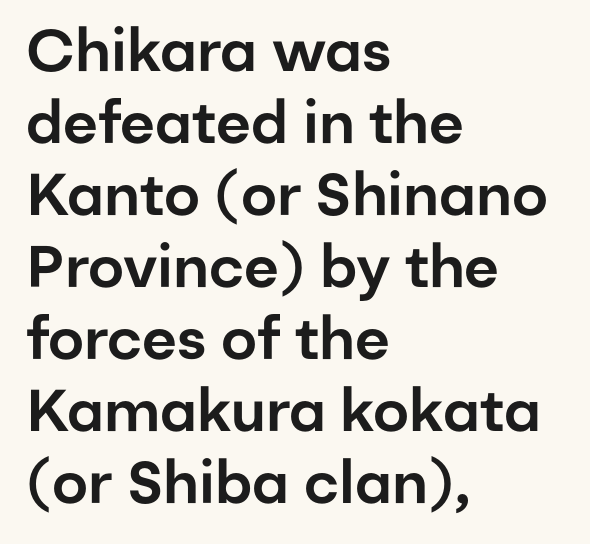
{"serif": "no", "italic": "no", "width": "normal", "stroke_contrast": "low", "x_height": "medium", "monospaced": "no", "underline": "no", "align": "left", "line_spacing_ratio": 1.22, "letter_spacing": "normal", "letter_spacing_em": 0.0, "glyph_px": 59}
